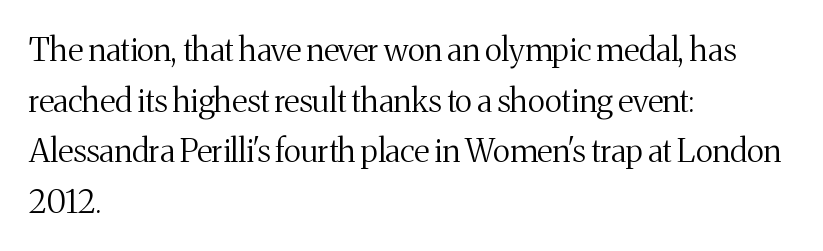
The image shows 32 px regular-weight serif type, upright; set left-aligned, normal line spacing (1.58x), normal letter spacing, not underlined; medium stroke contrast and a medium x-height.
